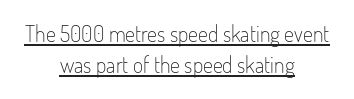
The image shows 22 px text type, upright; set centered, normal line spacing (1.41x), normal letter spacing, underlined.
